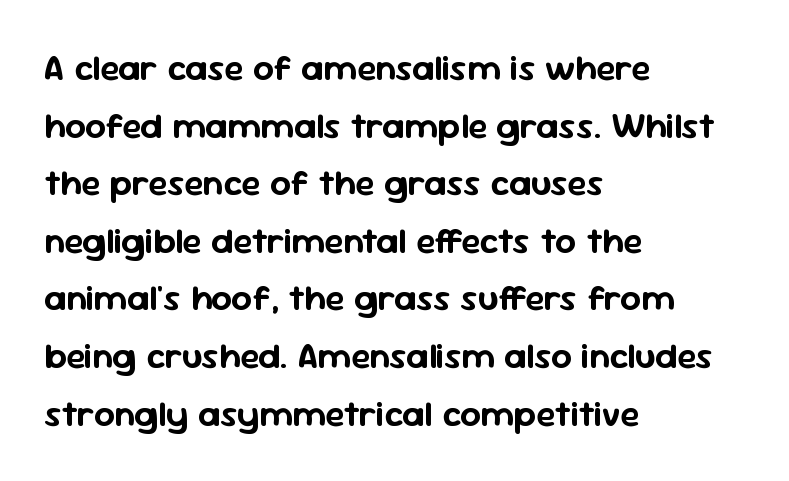
{"serif": "no", "italic": "no", "width": "normal", "stroke_contrast": "low", "x_height": "medium", "monospaced": "no", "underline": "no", "align": "left", "line_spacing": "normal", "line_spacing_ratio": 1.6, "letter_spacing": "normal", "letter_spacing_em": 0.0, "glyph_px": 36}
